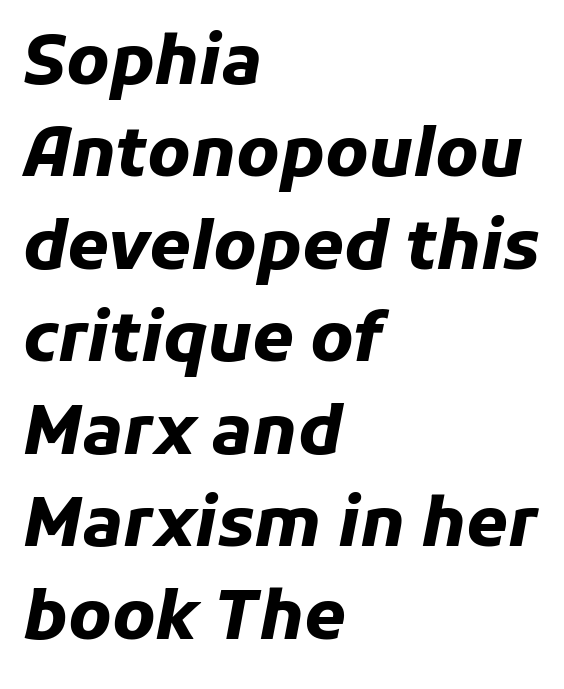
Q: Is the text bold? A: Yes.
Q: Is the text italic (slanted)? A: Yes, it leans right by about 11 degrees.
Q: Is the text underlined? A: No.
Q: How is the paragraph aligned? A: Left-aligned.
Q: Is the spacing between letters normal or unusually wide? A: Normal.
Q: Is the spacing between lines tight, normal or loose? A: Normal.
Q: Width (condensed, normal, or wide)? A: Normal.
Q: Stroke contrast? A: Low.
Q: x-height? A: Medium.
Q: Monospaced? A: No.
